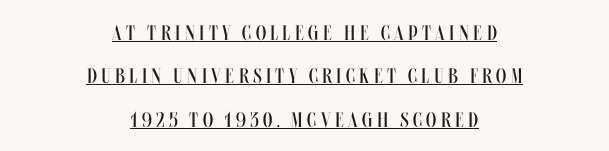
{"italic": "no", "bold": "no", "underline": "yes", "align": "center", "line_spacing": "loose", "line_spacing_ratio": 2.06, "letter_spacing": "wide", "letter_spacing_em": 0.21, "glyph_px": 21}
